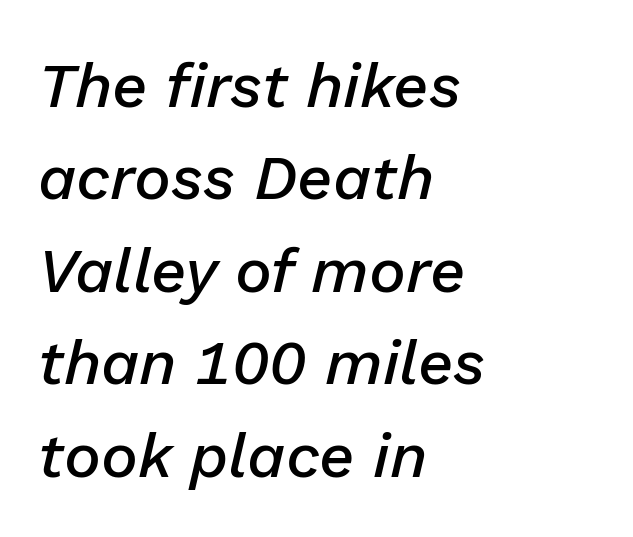
Q: Is the text bold? A: Semi-bold.
Q: Is the text italic (slanted)? A: Yes, it leans right by about 13 degrees.
Q: Is the text underlined? A: No.
Q: How is the paragraph aligned? A: Left-aligned.
Q: Is the spacing between letters normal or unusually wide? A: Normal.
Q: Is the spacing between lines tight, normal or loose? A: Normal.
Q: Width (condensed, normal, or wide)? A: Normal.
Q: Stroke contrast? A: Low.
Q: x-height? A: Medium.
Q: Monospaced? A: No.
